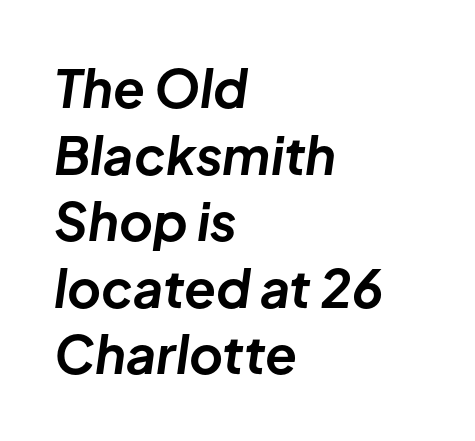
Is this a fixed-width face? No — the glyphs have proportional, varying widths. The letters sit at their default tracking, neither squeezed nor spread. This sample uses an oblique cut, with every glyph tilted off the vertical. Notice how the passage keeps a crisp vertical edge on the left only. A dark, heavy texture on the line: the type is bold.
